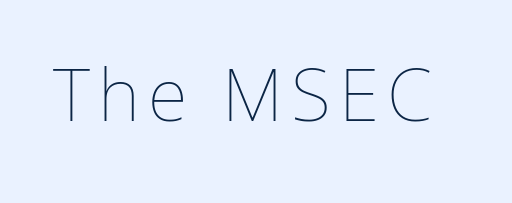
{"italic": "no", "bold": "no", "weight": "thin", "width": "normal", "stroke_contrast": "low", "x_height": "medium", "monospaced": "no", "underline": "no", "glyph_px": 73}
